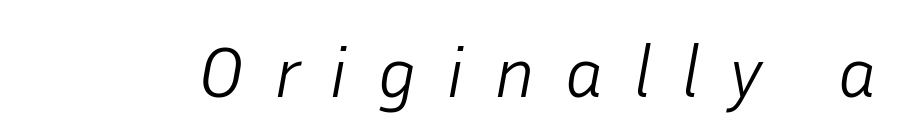
Check under the words: just untouched page. Counters stay open thanks to moderate or lighter strokes. Is the letter spacing exaggerated? Yes — the characters are pushed far apart. Tall strokes in this sample are angled rather than plumb. The letters advance in unequal steps, a hallmark of proportional type.
